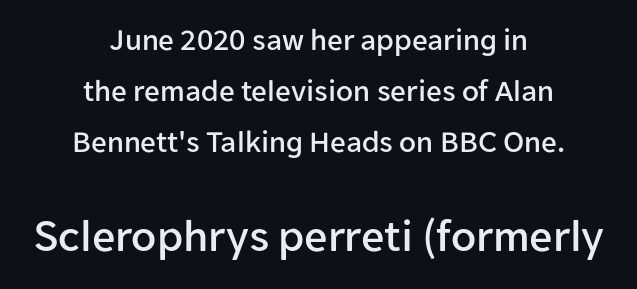
The horizontal fit of the characters is conventional and even. The characters display no serif detailing; their extremities are plain. Any mark beneath the type? The region is blank. The designer left line spacing at the default.
